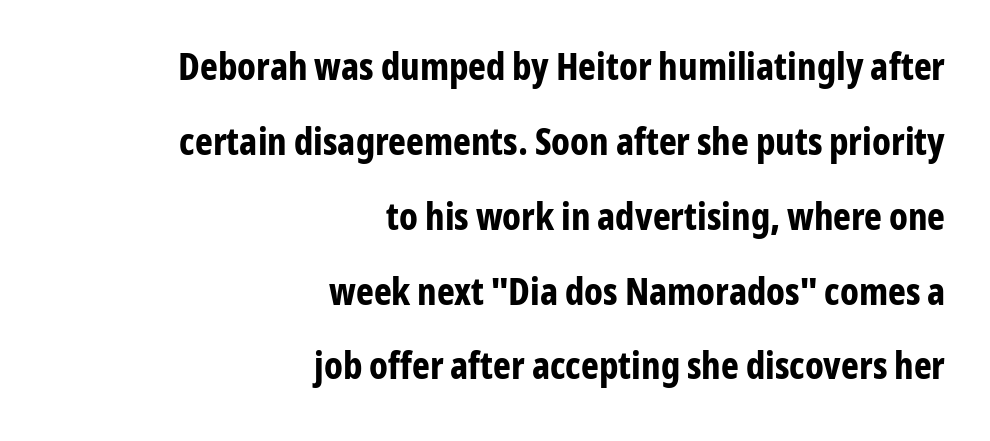
The image shows 38 px bold, condensed sans-serif type, upright; set right-aligned, loose line spacing (1.97x), normal letter spacing, not underlined; low stroke contrast and a medium x-height.
